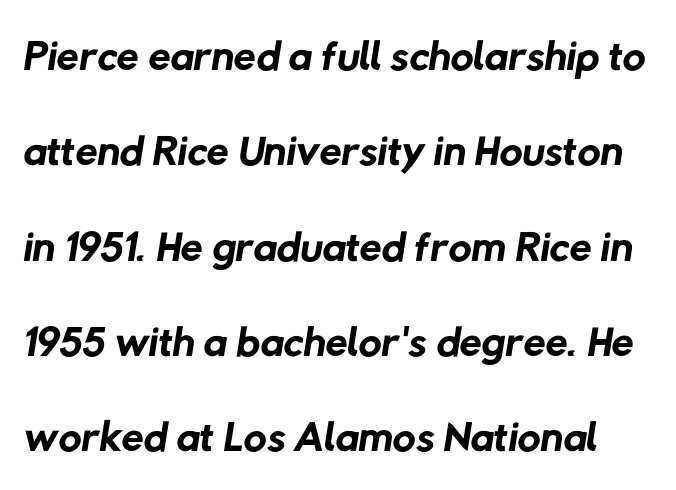
The image shows 64 px regular-weight sans-serif type; set normal line spacing (1.49x), normal letter spacing, not underlined; low stroke contrast and a medium x-height.
